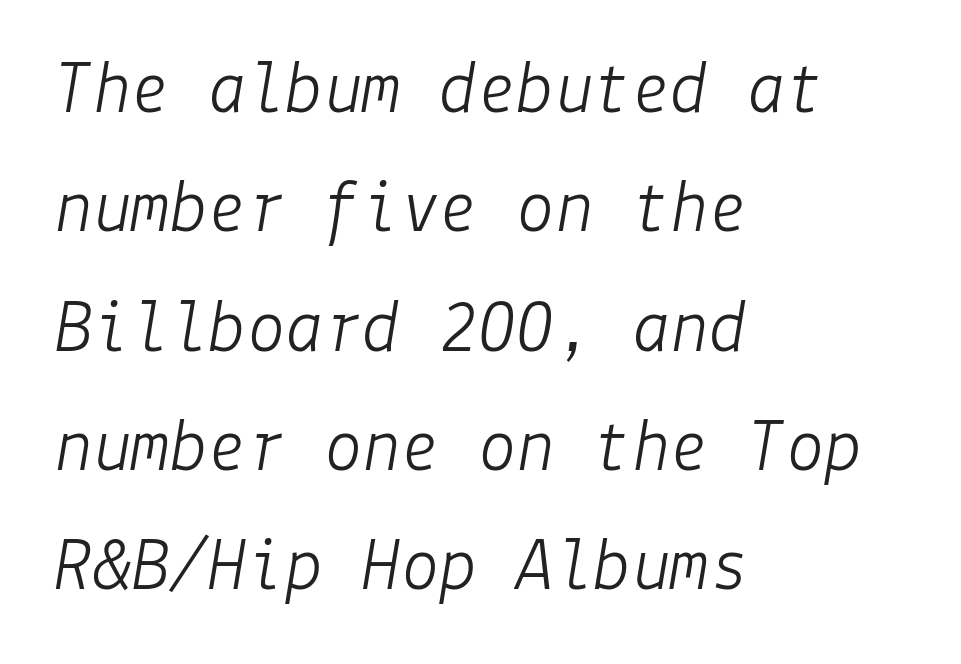
The image shows 77 px light type, italic (leaning right); set left-aligned, normal line spacing (1.55x), normal letter spacing, not underlined; low stroke contrast and a medium x-height.
